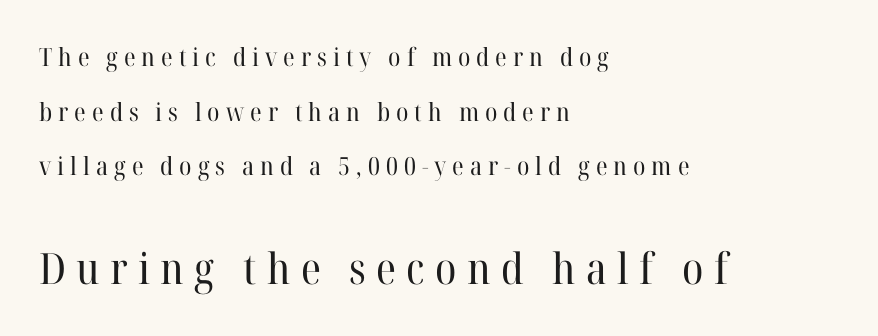
The image shows 43 px regular-weight serif type, upright; set left-aligned, loose line spacing (2.19x), unusually wide letter spacing (+0.24 em), not underlined; the second (bottom) block is 1.72x larger; high stroke contrast and a medium x-height.
